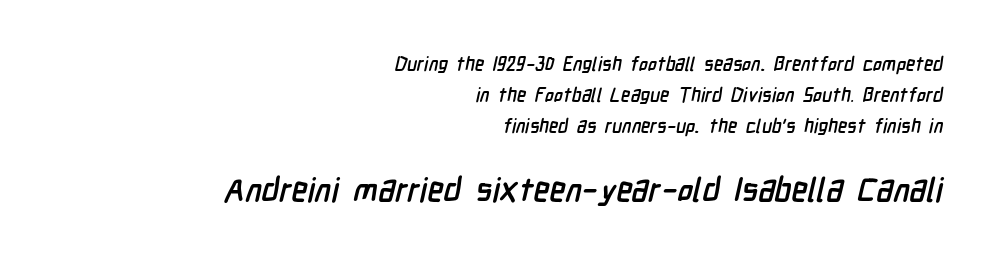
Notice how descenders clear the ascenders below comfortably — that's standard leading. The font family rendered here belongs to the sans-serif group. Character widths vary here, with narrow letters taking less room than wide ones. Does the bottom block carry the larger type? Yes, it does. Caption: standard tracking, unaltered.
